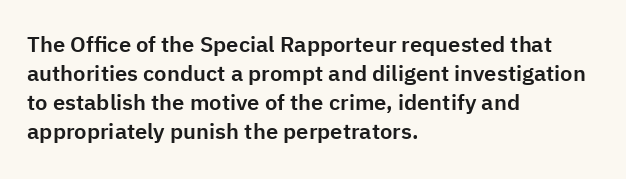
Q: Is the text italic (slanted)? A: No, it is upright.
Q: Is the text underlined? A: No.
Q: How is the paragraph aligned? A: Left-aligned.
Q: Is the spacing between letters normal or unusually wide? A: Normal.
Q: Is the spacing between lines tight, normal or loose? A: Normal.
